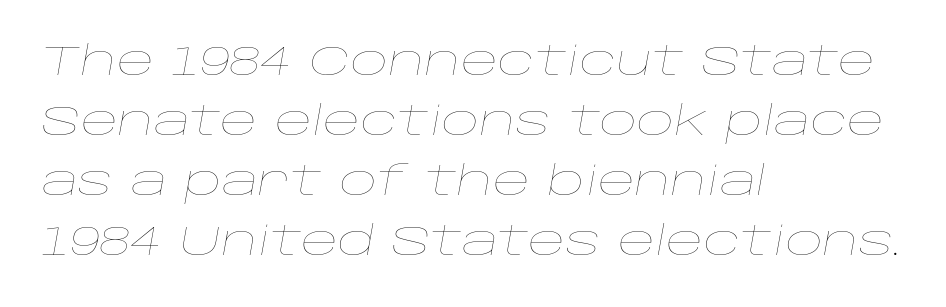
Standard letterfit; no display-style spreading of the glyphs. The lines sit at an ordinary, default distance from one another. Looks like regular typesetting: each glyph gets only the width it needs. The letters are slanted; this is an italic face. Quick note: underline off. The weight would be labelled regular, book, light, or lighter still.
